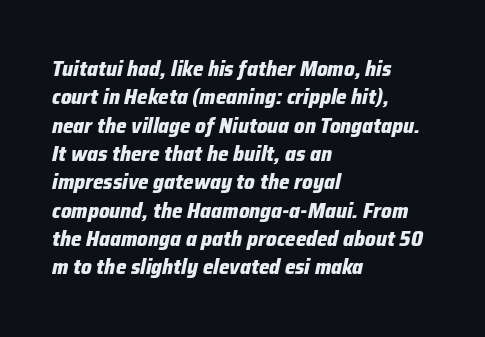
The face used here has a pronounced slope to its letters. The horizontal fit of the characters is conventional and even. A full-strength bold gives these letters their thick strokes. The compositor pushed each line to the left boundary. Descender tails drop into unmarked territory.
